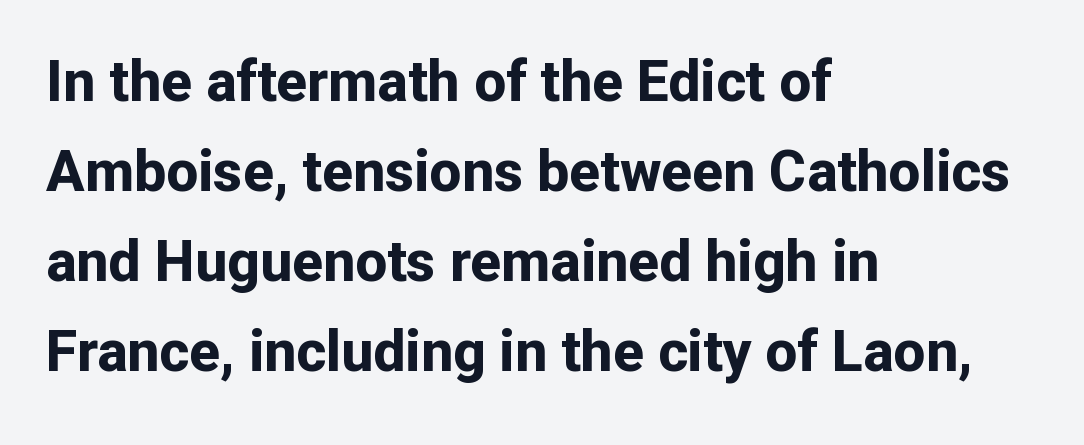
{"serif": "no", "italic": "no", "bold": "yes", "weight": "bold", "width": "normal", "stroke_contrast": "low", "x_height": "medium", "monospaced": "no", "underline": "no", "align": "left", "line_spacing": "normal", "line_spacing_ratio": 1.58, "letter_spacing": "normal", "letter_spacing_em": 0.0, "glyph_px": 57}
